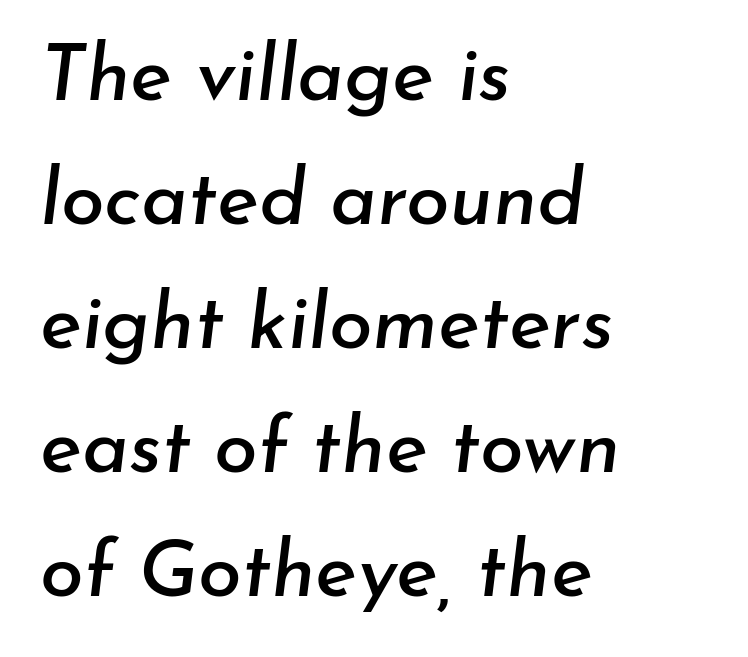
Q: Is the text italic (slanted)? A: Yes, it leans right by about 7 degrees.
Q: Is the text underlined? A: No.
Q: How is the paragraph aligned? A: Left-aligned.
Q: Is the spacing between letters normal or unusually wide? A: Normal.
Q: Is the spacing between lines tight, normal or loose? A: Normal.
Q: Width (condensed, normal, or wide)? A: Normal.
Q: Stroke contrast? A: Low.
Q: x-height? A: Small.
Q: Monospaced? A: No.
